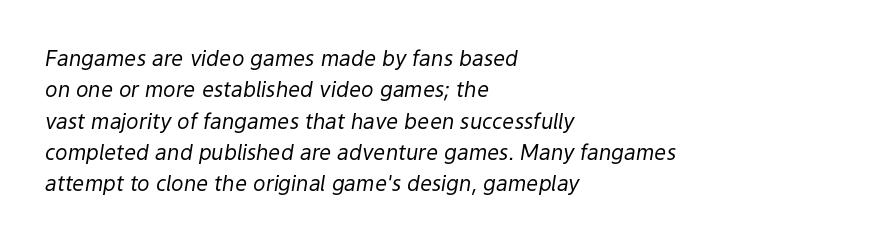
{"italic": "yes", "lean": "right", "slant_degrees": 9, "bold": "no", "underline": "no", "align": "left", "line_spacing": "normal", "line_spacing_ratio": 1.49, "letter_spacing": "normal", "letter_spacing_em": 0.0, "glyph_px": 21}
